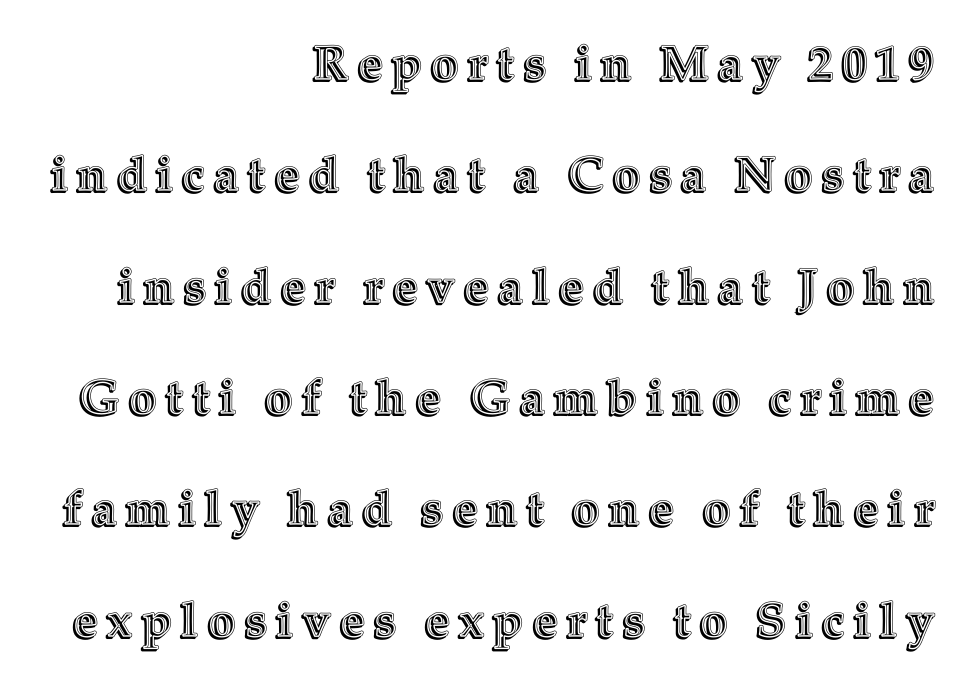
Q: Is the text italic (slanted)? A: No, it is upright.
Q: Is the text underlined? A: No.
Q: How is the paragraph aligned? A: Right-aligned.
Q: Is the spacing between letters normal or unusually wide? A: Unusually wide.
Q: Is the spacing between lines tight, normal or loose? A: Loose.
Q: Width (condensed, normal, or wide)? A: Normal.
Q: x-height? A: Medium.
Q: Monospaced? A: No.
